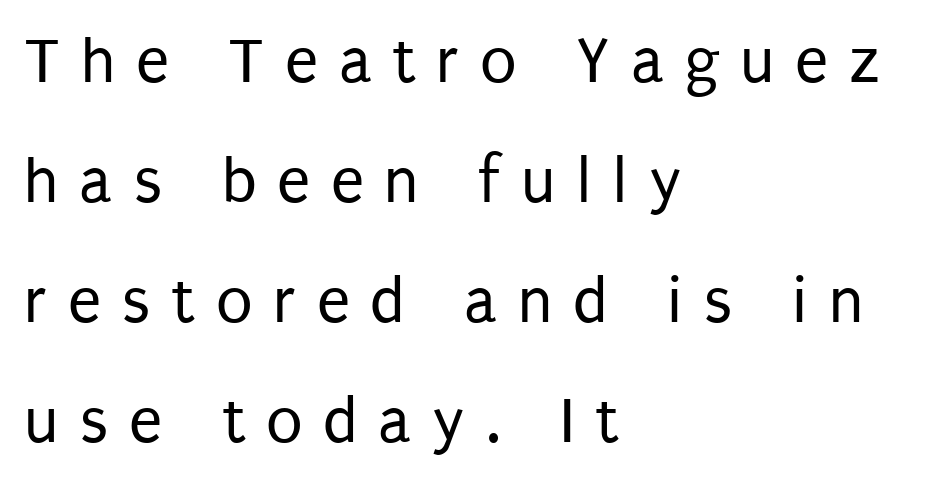
The image shows 67 px regular-weight, condensed sans-serif type, upright; set left-aligned, line spacing 1.79x, unusually wide letter spacing (+0.31 em), not underlined; low stroke contrast and a large x-height.
